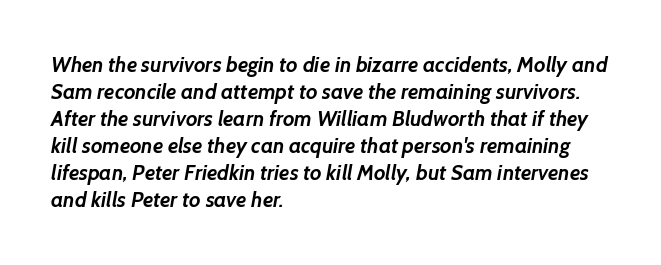
The space between consecutive lines is moderate. Left-aligned paragraph, ragged on the right. Just letters on the line, the space beneath them empty. Heft: maximum for text — a bold. Short note: letters normally spaced.
